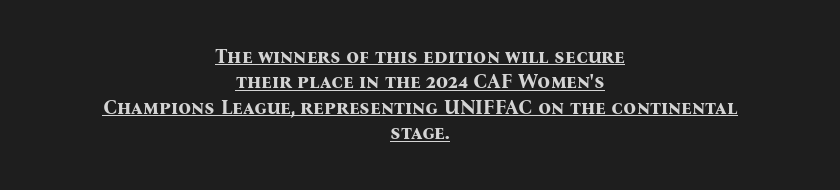
Baseline-to-baseline distance is the conventional proportion of letter height. Posture: straight, roman, zero tilt. The typesetting leans heavy: a genuine bold. The line texture is even and compact thanks to regular tracking. The string is rendered with underlining switched on.
